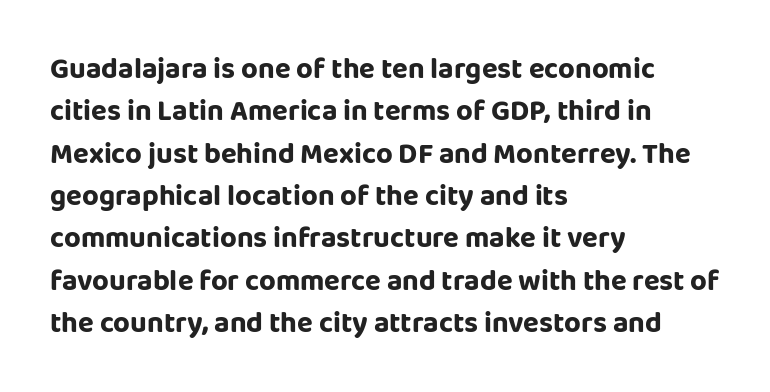
The image shows 29 px sans-serif type, upright; set left-aligned, normal line spacing (1.46x), normal letter spacing, not underlined; low stroke contrast and a large x-height.
